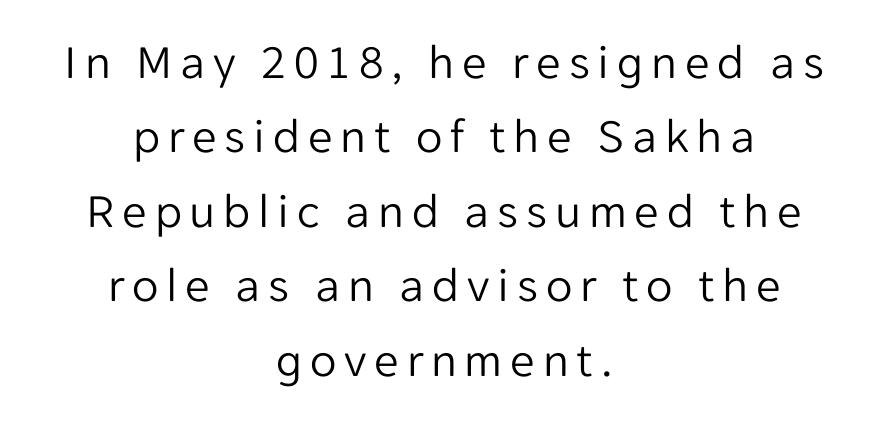
The image shows 49 px light sans-serif type, upright; set centered, normal line spacing (1.52x), not underlined; low stroke contrast and a medium x-height.
